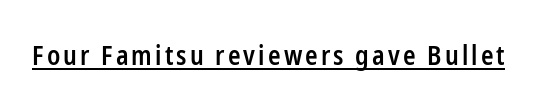
{"italic": "no", "bold": "semi", "underline": "yes", "glyph_px": 26}
